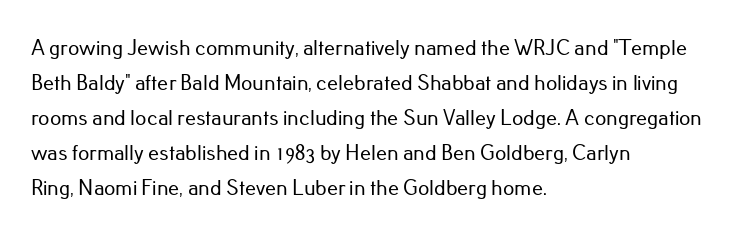
Q: Is the text italic (slanted)? A: No, it is upright.
Q: Is the text underlined? A: No.
Q: How is the paragraph aligned? A: Left-aligned.
Q: Is the spacing between letters normal or unusually wide? A: Normal.
Q: Is the spacing between lines tight, normal or loose? A: Normal.
